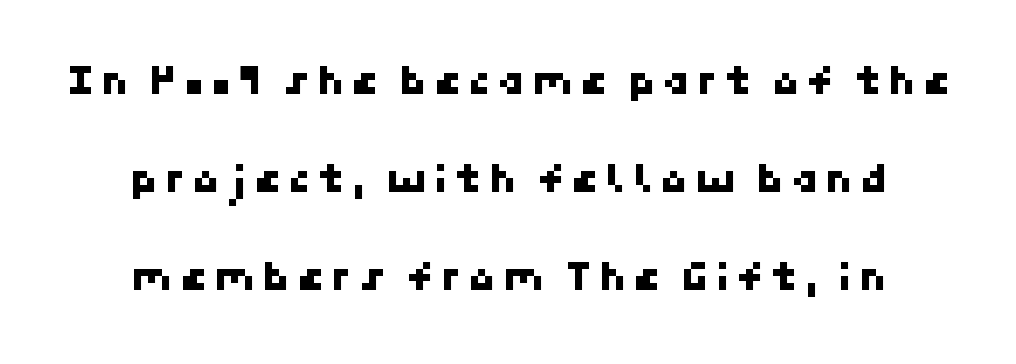
This sample is center-justified, so both line endings float freely. A clean baseline with only descenders dipping below it. Are there feet on the stems? There aren't — it's a sans. Interline gaps are noticeably wide in this sample.
